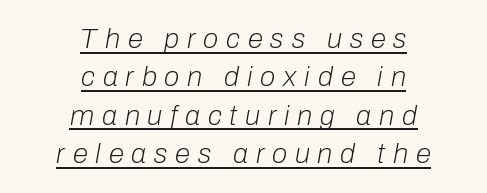
The image shows 28 px light type, italic (leaning right); set centered, normal line spacing (1.37x), unusually wide letter spacing (+0.28 em), underlined; low stroke contrast and a medium x-height.
